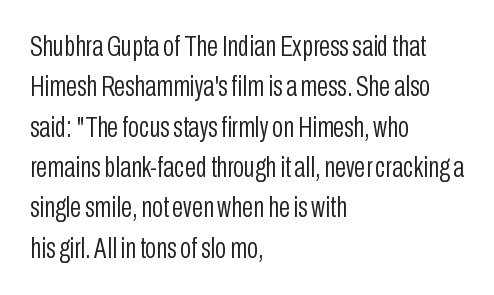
The characters are drawn with everyday or finer stroke widths. The passage shown is typed in a proportional face where columns would drift. The specimen reads as upright at a glance. Serifs: no, the terminals of the letterforms are clean. What stands out about the letter spacing? Nothing — it is the standard amount.
